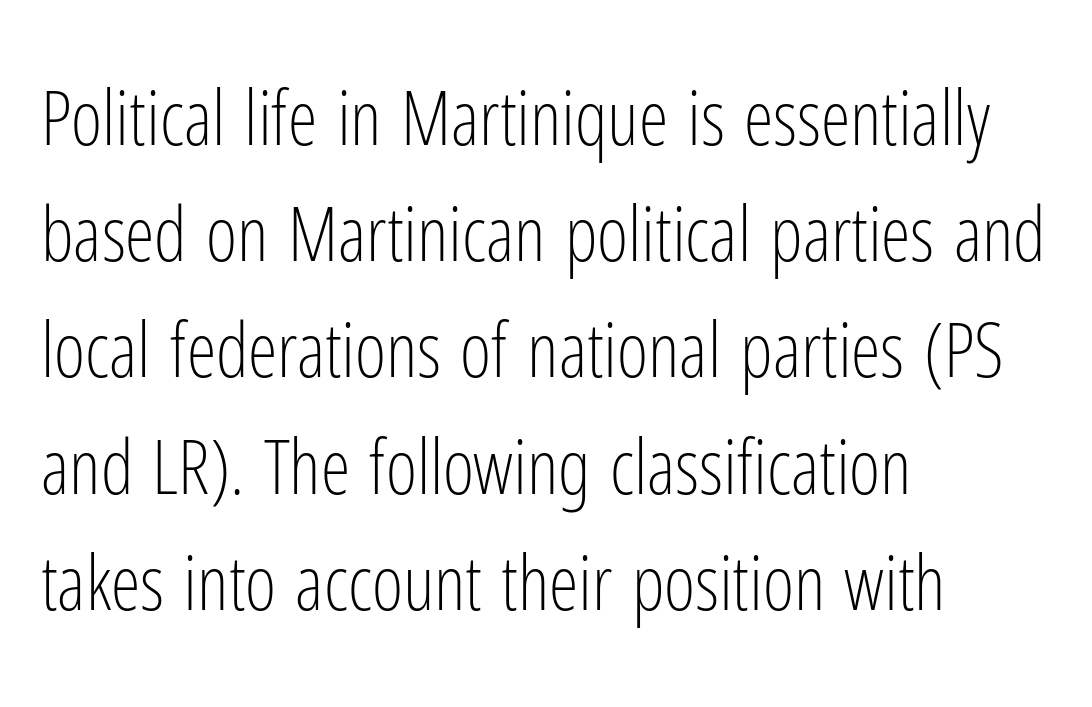
{"serif": "no", "italic": "no", "bold": "no", "weight": "light", "width": "condensed", "stroke_contrast": "low", "x_height": "medium", "monospaced": "no", "underline": "no", "align": "left", "line_spacing": "normal", "line_spacing_ratio": 1.55, "letter_spacing": "normal", "letter_spacing_em": 0.0, "glyph_px": 75}
